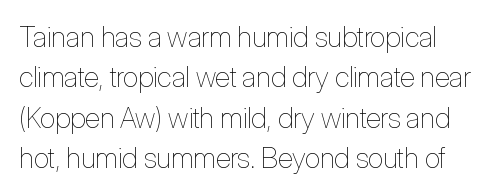
{"italic": "no", "bold": "no", "weight": "thin", "width": "condensed", "stroke_contrast": "low", "x_height": "medium", "monospaced": "no", "underline": "no", "line_spacing": "normal", "line_spacing_ratio": 1.44, "letter_spacing": "normal", "letter_spacing_em": 0.0, "glyph_px": 28}
